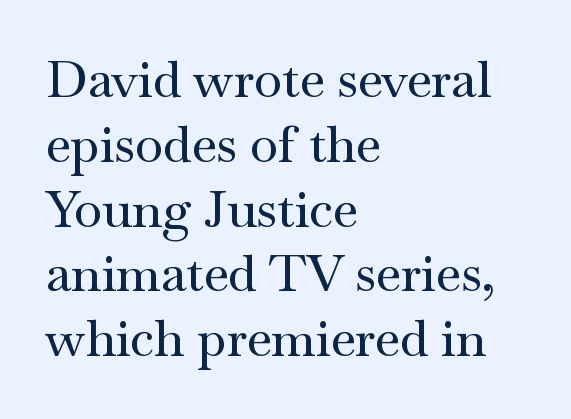
The image shows 51 px wide serif type, upright; set left-aligned, normal line spacing (1.27x), normal letter spacing, not underlined; medium stroke contrast and a small x-height.
